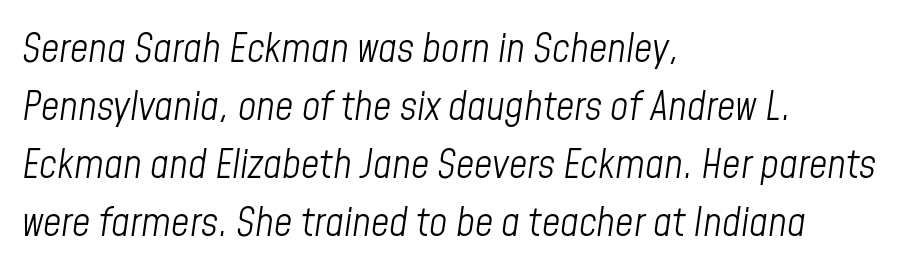
Q: Is the text bold? A: No.
Q: Is the text italic (slanted)? A: Yes, it leans right by about 8 degrees.
Q: Is the text underlined? A: No.
Q: How is the paragraph aligned? A: Left-aligned.
Q: Is the spacing between letters normal or unusually wide? A: Normal.
Q: Is the spacing between lines tight, normal or loose? A: Normal.
Q: Width (condensed, normal, or wide)? A: Condensed.
Q: Stroke contrast? A: Low.
Q: x-height? A: Medium.
Q: Monospaced? A: No.
